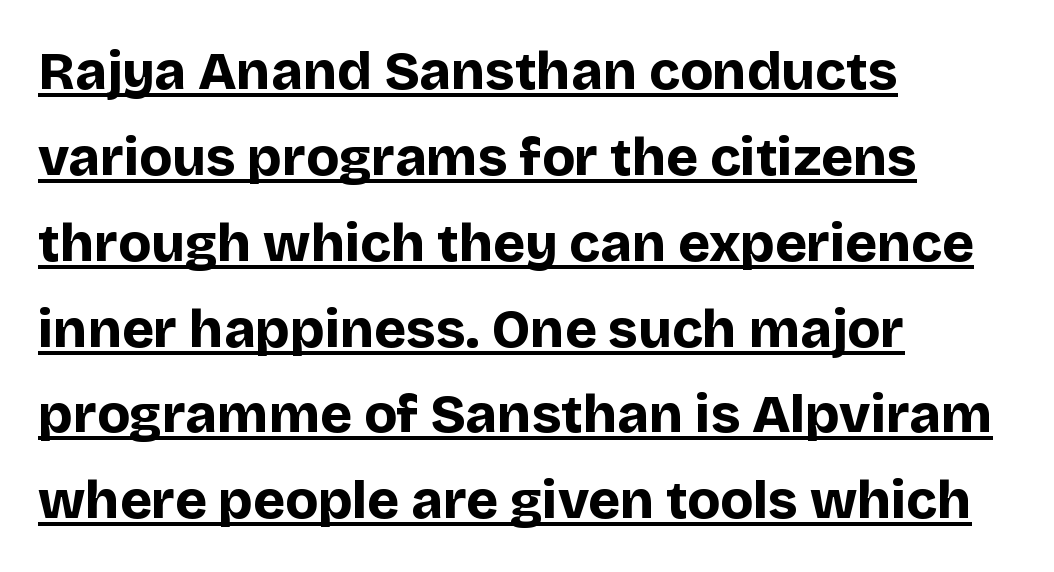
Q: Is the text bold? A: Yes.
Q: Is the text italic (slanted)? A: No, it is upright.
Q: Is the typeface a serif or a sans-serif typeface? A: Sans-serif.
Q: Is the text underlined? A: Yes.
Q: How is the paragraph aligned? A: Left-aligned.
Q: Is the spacing between letters normal or unusually wide? A: Normal.
Q: Is the spacing between lines tight, normal or loose? A: Normal.
Q: Width (condensed, normal, or wide)? A: Normal.
Q: Stroke contrast? A: Low.
Q: x-height? A: Large.
Q: Monospaced? A: No.
